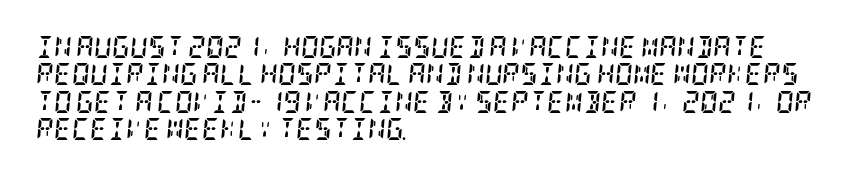
{"italic": "yes", "lean": "right", "slant_degrees": 5, "bold": "yes", "underline": "no", "align": "left", "line_spacing": "normal", "line_spacing_ratio": 1.25, "letter_spacing": "normal", "letter_spacing_em": 0.0, "glyph_px": 22}
